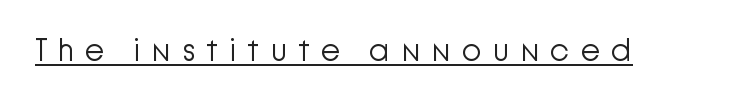
{"serif": "no", "italic": "no", "bold": "no", "weight": "light", "width": "normal", "stroke_contrast": "low", "x_height": "medium", "monospaced": "no", "underline": "yes", "letter_spacing": "wide", "letter_spacing_em": 0.34, "glyph_px": 32}
